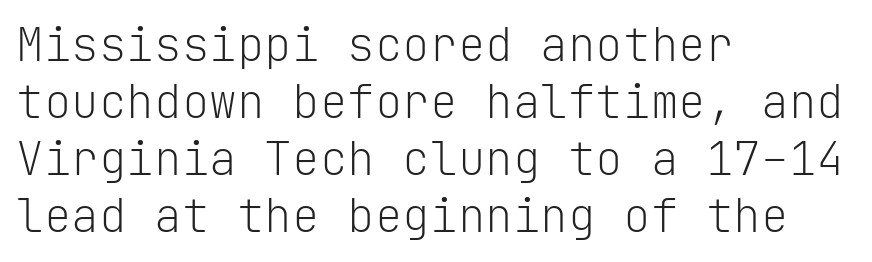
Rendered with straight, roman letterforms. Every character here occupies the same horizontal width, giving the sample a typewriter-like rhythm. Anything drawn beneath the words? Only blank space. Each letter's strokes conclude bluntly, with no projecting serifs. Stem width sits at or under what a default text font uses. Every row of glyphs begins at an identical x-position on the left.
